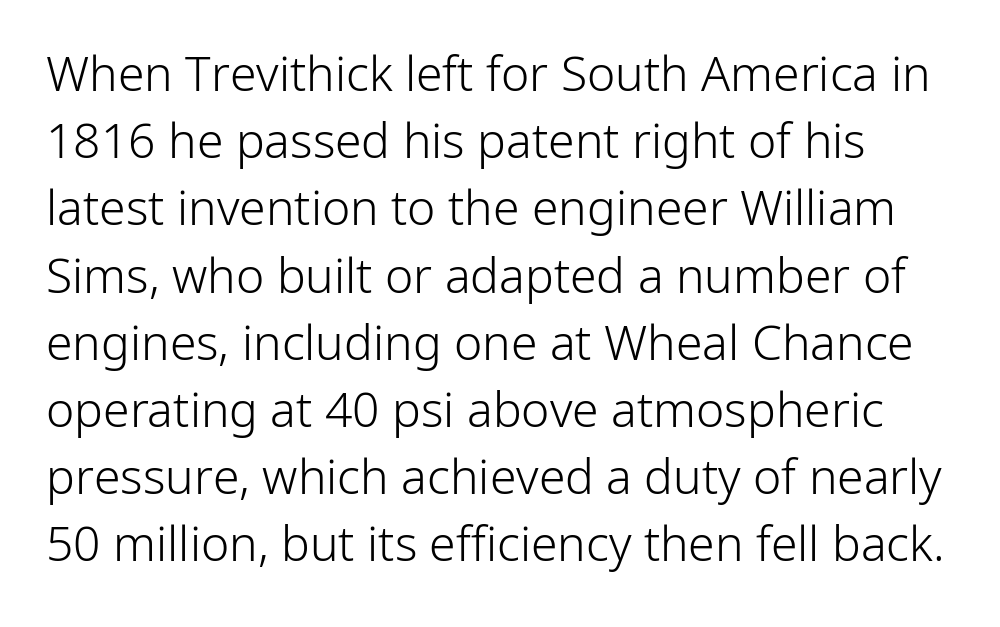
Do the characters align in a grid? No, the font is proportional. A typesetter would mark this as roman, not italic. There is no visible air inserted between adjacent glyphs. Descenders are the only things crossing below the line.
